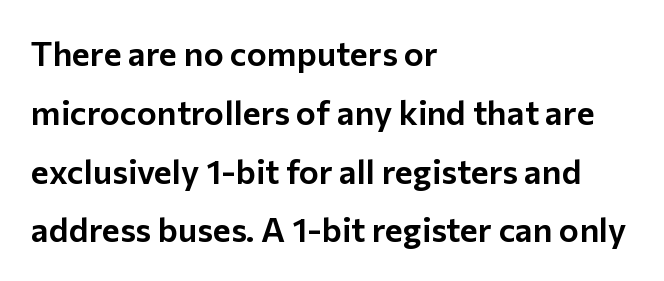
The image shows 34 px sans-serif type, upright; set left-aligned, line spacing 1.73x, normal letter spacing, not underlined; low stroke contrast and a medium x-height.
